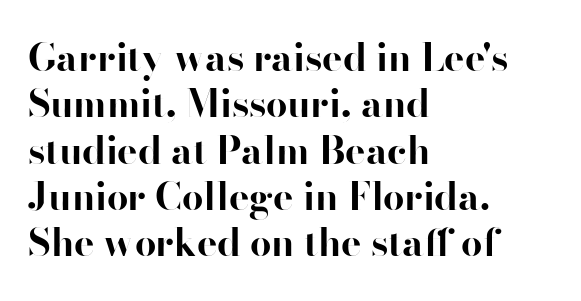
Q: Is the text bold? A: Yes.
Q: Is the text italic (slanted)? A: No, it is upright.
Q: Is the typeface a serif or a sans-serif typeface? A: Sans-serif.
Q: Is the text underlined? A: No.
Q: How is the paragraph aligned? A: Left-aligned.
Q: Is the spacing between letters normal or unusually wide? A: Normal.
Q: Width (condensed, normal, or wide)? A: Normal.
Q: Stroke contrast? A: High.
Q: x-height? A: Small.
Q: Monospaced? A: No.
